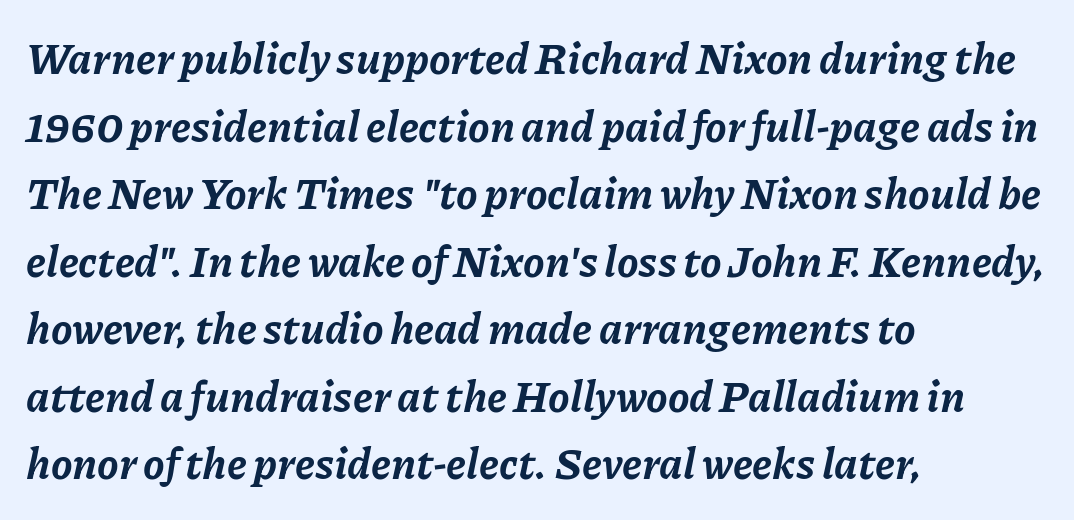
{"italic": "yes", "lean": "right", "slant_degrees": 11, "bold": "yes", "weight": "bold", "width": "normal", "stroke_contrast": "low", "x_height": "medium", "monospaced": "no", "underline": "no", "align": "left", "line_spacing": "normal", "line_spacing_ratio": 1.57, "letter_spacing": "normal", "letter_spacing_em": 0.0, "glyph_px": 43}
